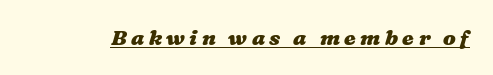
{"bold": "yes", "underline": "yes", "letter_spacing": "wide", "letter_spacing_em": 0.21, "glyph_px": 21}
